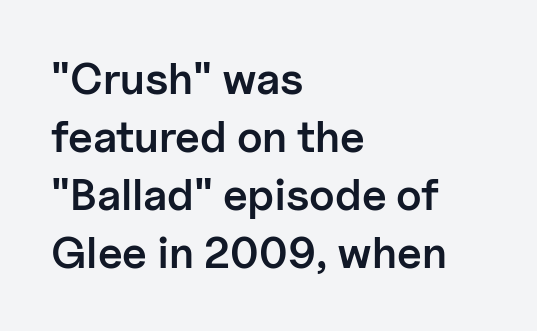
{"serif": "no", "italic": "no", "bold": "semi", "weight": "semibold", "width": "normal", "stroke_contrast": "low", "x_height": "medium", "monospaced": "no", "underline": "no", "align": "left", "line_spacing": "normal", "line_spacing_ratio": 1.32, "letter_spacing": "normal", "letter_spacing_em": 0.0, "glyph_px": 44}
